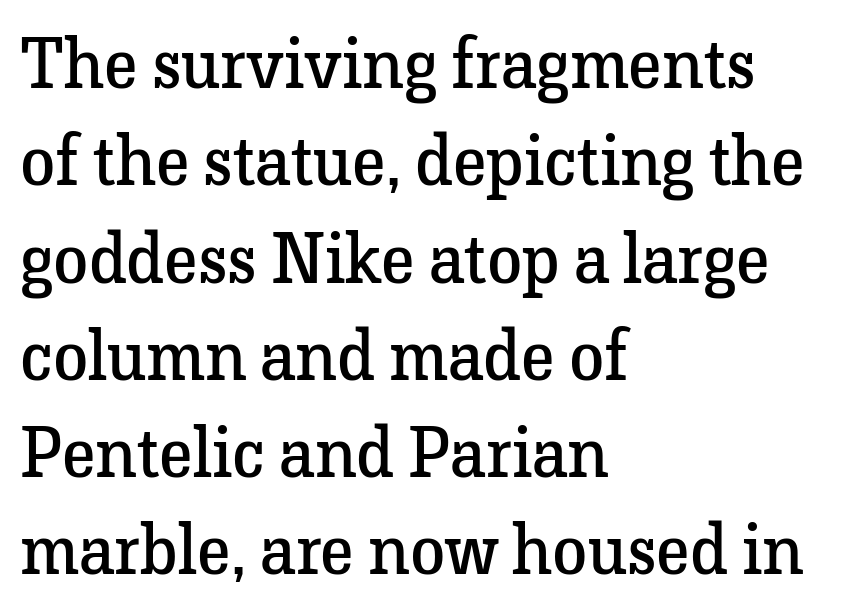
{"serif": "yes", "italic": "no", "bold": "no", "weight": "regular", "width": "normal", "stroke_contrast": "low", "x_height": "medium", "monospaced": "no", "underline": "no", "align": "left", "line_spacing": "normal", "line_spacing_ratio": 1.37, "letter_spacing": "normal", "letter_spacing_em": 0.0, "glyph_px": 71}
